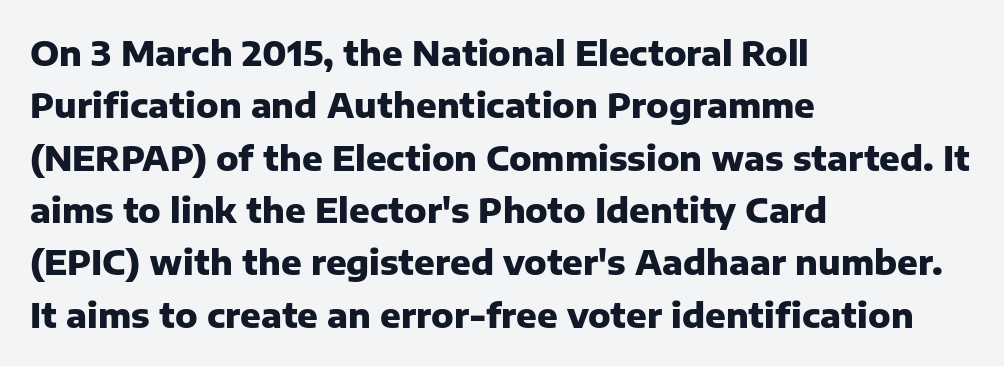
The image shows 34 px heavy sans-serif type, upright; set left-aligned, normal line spacing (1.54x), normal letter spacing, not underlined; low stroke contrast and a medium x-height.
